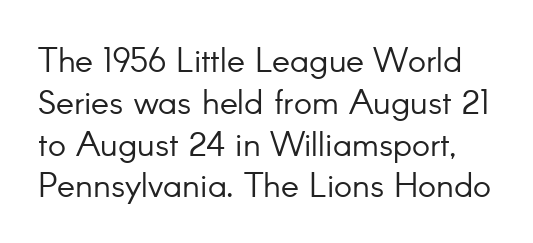
The image shows 34 px light sans-serif type, upright; set line spacing 1.23x, normal letter spacing, not underlined; low stroke contrast and a small x-height.
